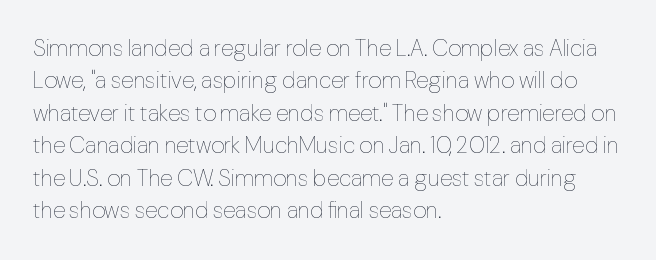
{"italic": "no", "bold": "no", "underline": "no", "align": "left", "line_spacing": "normal", "line_spacing_ratio": 1.41, "letter_spacing": "normal", "letter_spacing_em": 0.0, "glyph_px": 23}
